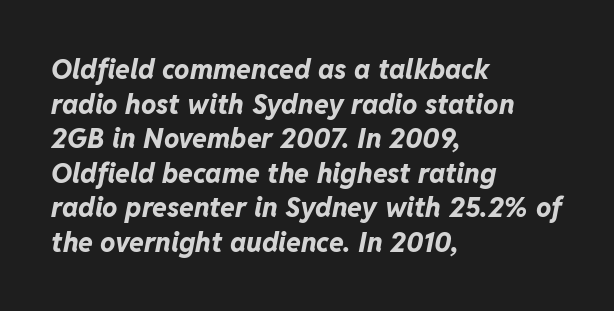
Tracking value appears to be zero — textbook default spacing. Typeset ragged right — the left edge is the straight one. How would I describe the line gaps? Plain and ordinary. The baseline area is clear. A dark, heavy texture on the line: the type is bold.
